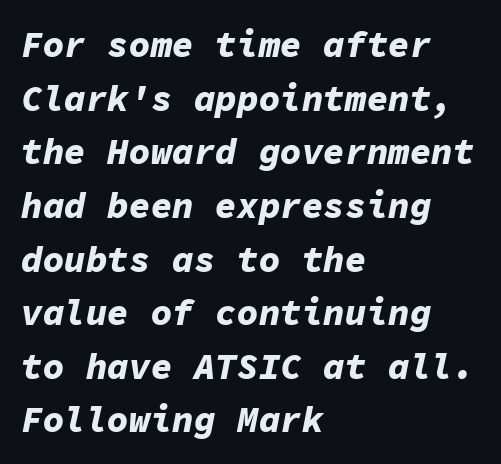
Nobody drew a line under any word here. Designer's note — italics engaged. Vertical spacing — default. Looks like terminal output: every glyph gets an equal slot.
